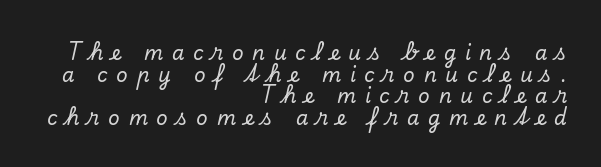
Descender tails drop into unmarked territory. Students, note that the glyphs here are deliberately spaced far apart. The block of text is dense from top to bottom, with scant space between rows. Rendered with sloped, italic letterforms.
